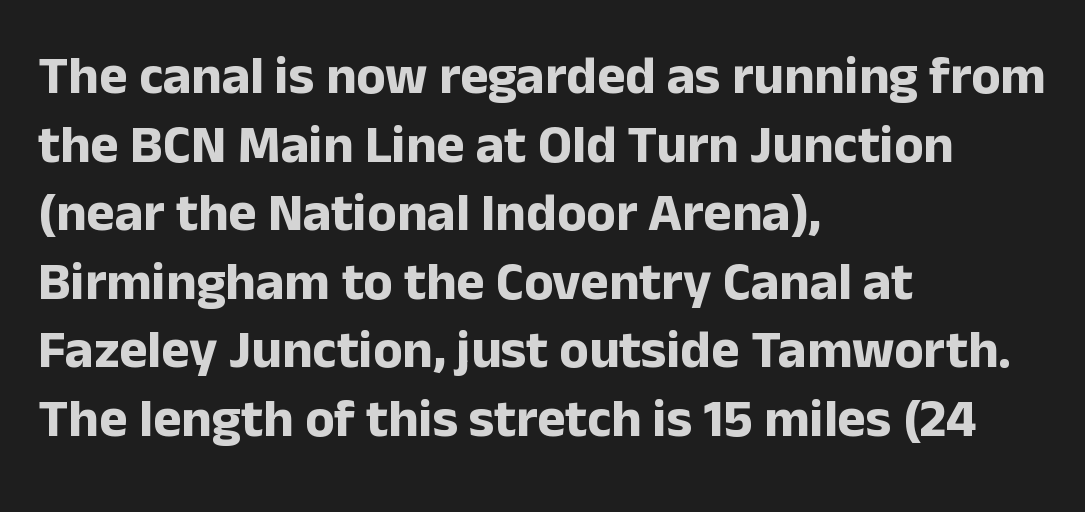
{"serif": "no", "italic": "no", "bold": "yes", "weight": "bold", "width": "normal", "stroke_contrast": "low", "x_height": "medium", "monospaced": "no", "underline": "no", "align": "left", "line_spacing": "normal", "line_spacing_ratio": 1.27, "letter_spacing": "normal", "letter_spacing_em": 0.0, "glyph_px": 54}
